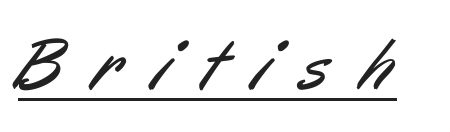
The image shows 74 px regular-weight, condensed sans-serif type; set unusually wide letter spacing (+0.43 em), underlined; low stroke contrast and a medium x-height.
